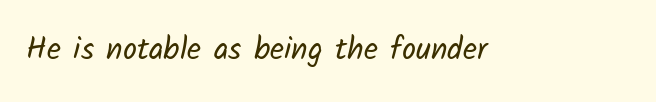
The image shows 31 px regular-weight sans-serif type; set normal letter spacing, not underlined; low stroke contrast and a medium x-height.
